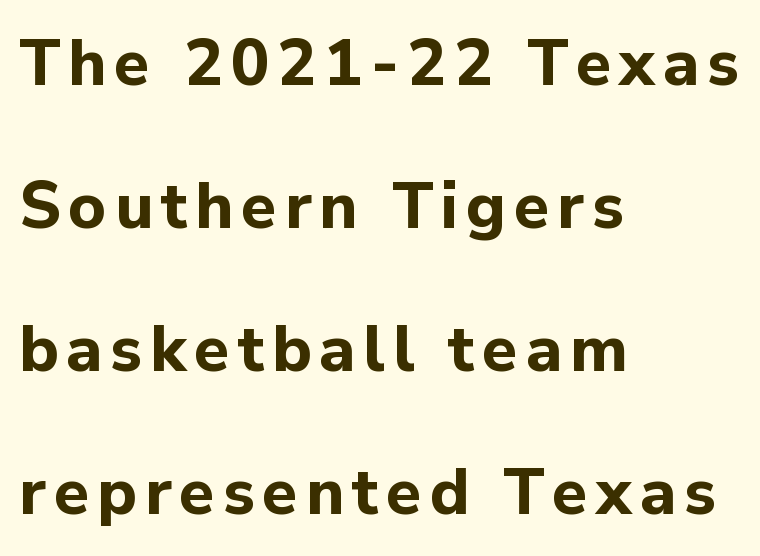
The image shows 65 px bold sans-serif type, upright; set left-aligned, loose line spacing (2.2x), not underlined; low stroke contrast and a medium x-height.
